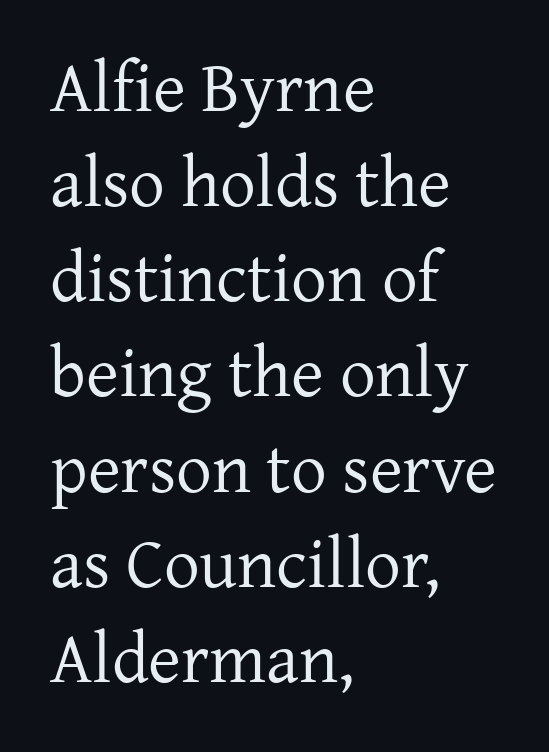
Is this a sans? No — the strokes have serifs. The weight tops out at a normal text grade. In terms of leading, this rendering sits right in the middle. Character widths vary here, with narrow letters taking less room than wide ones.
